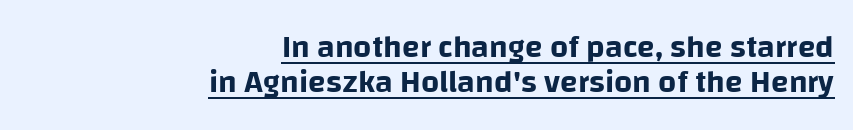
{"serif": "no", "italic": "no", "width": "normal", "stroke_contrast": "low", "x_height": "large", "monospaced": "no", "underline": "yes", "align": "right", "line_spacing": "tight", "line_spacing_ratio": 1.09, "letter_spacing": "normal", "letter_spacing_em": 0.0, "glyph_px": 32}
